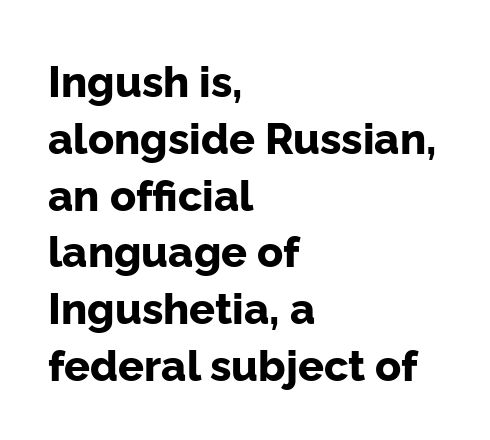
Q: Is the text bold? A: Yes.
Q: Is the text italic (slanted)? A: No, it is upright.
Q: Is the typeface a serif or a sans-serif typeface? A: Sans-serif.
Q: Is the text underlined? A: No.
Q: How is the paragraph aligned? A: Left-aligned.
Q: Is the spacing between letters normal or unusually wide? A: Normal.
Q: Is the spacing between lines tight, normal or loose? A: Normal.
Q: Width (condensed, normal, or wide)? A: Normal.
Q: Stroke contrast? A: Low.
Q: x-height? A: Medium.
Q: Monospaced? A: No.
